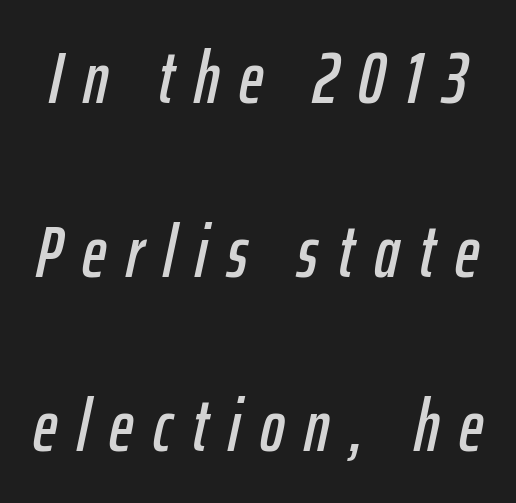
Q: Is the text italic (slanted)? A: Yes, it leans right by about 12 degrees.
Q: Is the text underlined? A: No.
Q: Is the spacing between letters normal or unusually wide? A: Unusually wide.
Q: Is the spacing between lines tight, normal or loose? A: Loose.
Q: Width (condensed, normal, or wide)? A: Condensed.
Q: Stroke contrast? A: Low.
Q: x-height? A: Medium.
Q: Monospaced? A: No.
